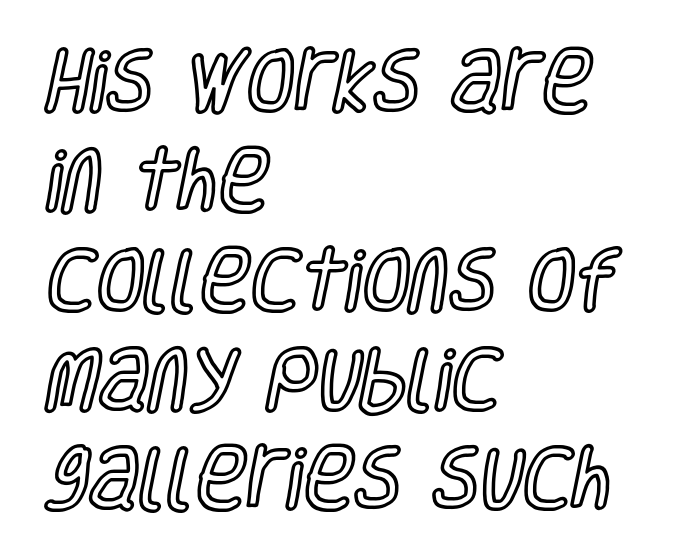
Q: Is the text italic (slanted)? A: Yes.
Q: Is the text underlined? A: No.
Q: How is the paragraph aligned? A: Left-aligned.
Q: Is the spacing between letters normal or unusually wide? A: Normal.
Q: Is the spacing between lines tight, normal or loose? A: Normal.
Q: Width (condensed, normal, or wide)? A: Condensed.
Q: x-height? A: Large.
Q: Monospaced? A: No.
